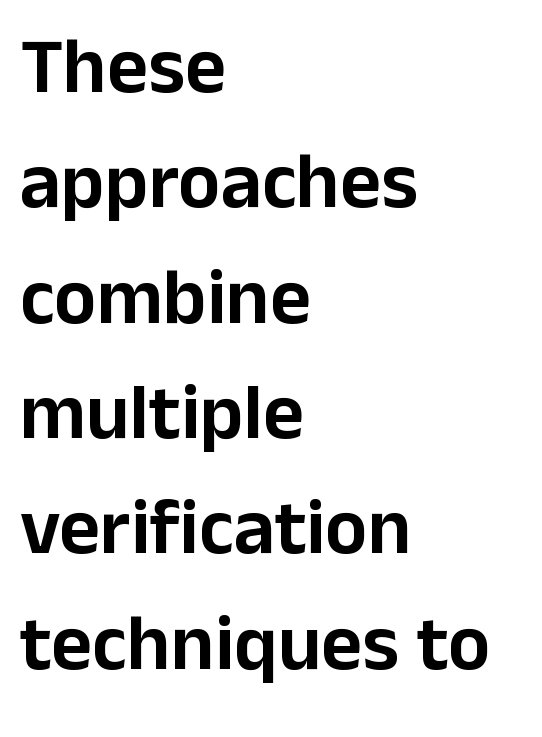
The image shows 79 px sans-serif type, upright; set left-aligned, normal line spacing (1.46x), normal letter spacing, not underlined; low stroke contrast and a medium x-height.
